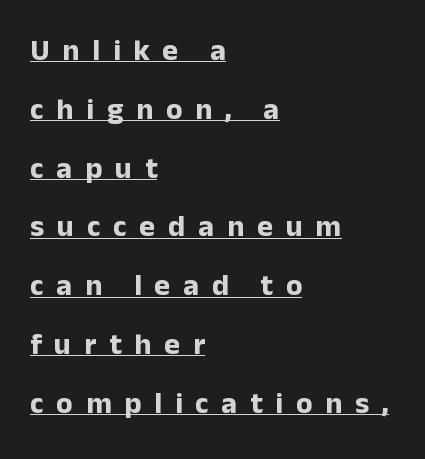
The passage shown stacks its lines with a broad gap. Classification — sans serif. Notice how a bar underscores the lettering throughout. Someone cranked the tracking dial way up on this one. The letters stand straight up with perfectly vertical stems.
